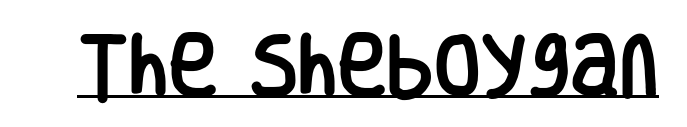
A roman cut, with each character standing at attention. This sample has the flowing, uneven cadence of proportional lettering. Look at the bottom of the vertical strokes: they stop flat, with no serifs. Honestly, the underline is the first thing you notice here. Is the letter spacing exaggerated? No — it looks like the ordinary default.
